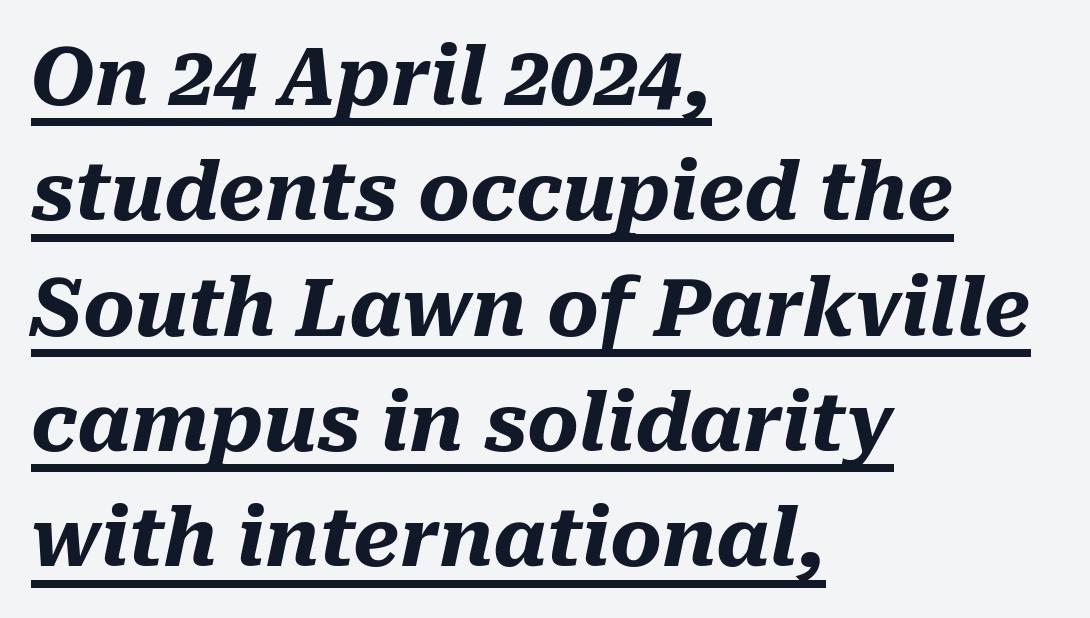
{"italic": "yes", "lean": "right", "slant_degrees": 10, "bold": "yes", "weight": "heavy", "width": "normal", "stroke_contrast": "medium", "x_height": "medium", "monospaced": "no", "underline": "yes", "align": "left", "line_spacing": "normal", "line_spacing_ratio": 1.46, "letter_spacing": "normal", "letter_spacing_em": 0.0, "glyph_px": 79}
